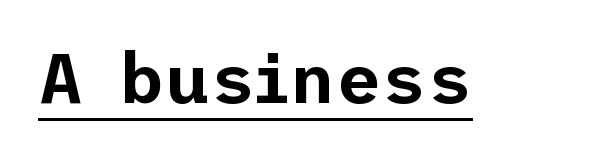
Q: Is the text italic (slanted)? A: No, it is upright.
Q: Is the typeface a serif or a sans-serif typeface? A: Sans-serif.
Q: Is the text underlined? A: Yes.
Q: Is the spacing between letters normal or unusually wide? A: Normal.
Q: Width (condensed, normal, or wide)? A: Normal.
Q: Stroke contrast? A: Low.
Q: x-height? A: Medium.
